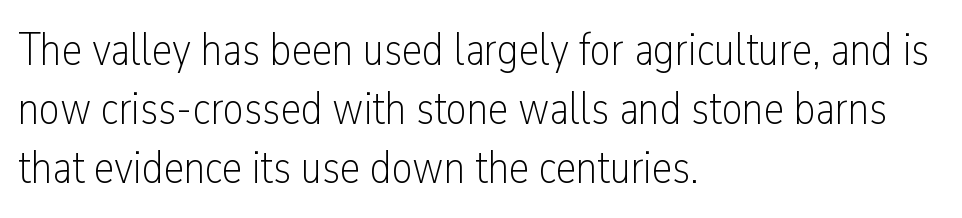
{"serif": "no", "italic": "no", "bold": "no", "weight": "light", "width": "condensed", "stroke_contrast": "low", "x_height": "medium", "monospaced": "no", "underline": "no", "align": "left", "line_spacing": "normal", "line_spacing_ratio": 1.28, "letter_spacing": "normal", "letter_spacing_em": 0.0, "glyph_px": 46}
